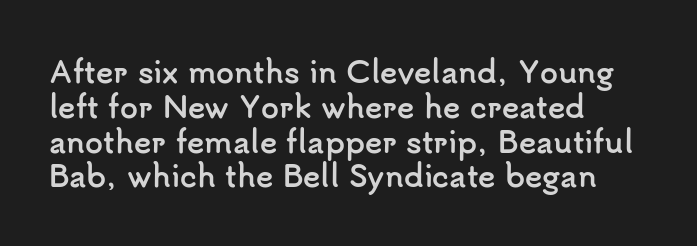
Q: Is the text bold? A: Yes.
Q: Is the text italic (slanted)? A: No, it is upright.
Q: Is the typeface a serif or a sans-serif typeface? A: Sans-serif.
Q: Is the text underlined? A: No.
Q: How is the paragraph aligned? A: Left-aligned.
Q: Is the spacing between letters normal or unusually wide? A: Normal.
Q: Width (condensed, normal, or wide)? A: Normal.
Q: Stroke contrast? A: Low.
Q: x-height? A: Small.
Q: Monospaced? A: No.
